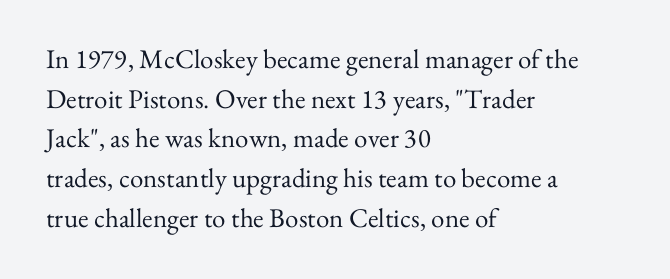
Q: Is the text bold? A: No.
Q: Is the text italic (slanted)? A: No, it is upright.
Q: Is the text underlined? A: No.
Q: How is the paragraph aligned? A: Left-aligned.
Q: Is the spacing between letters normal or unusually wide? A: Normal.
Q: Is the spacing between lines tight, normal or loose? A: Normal.
